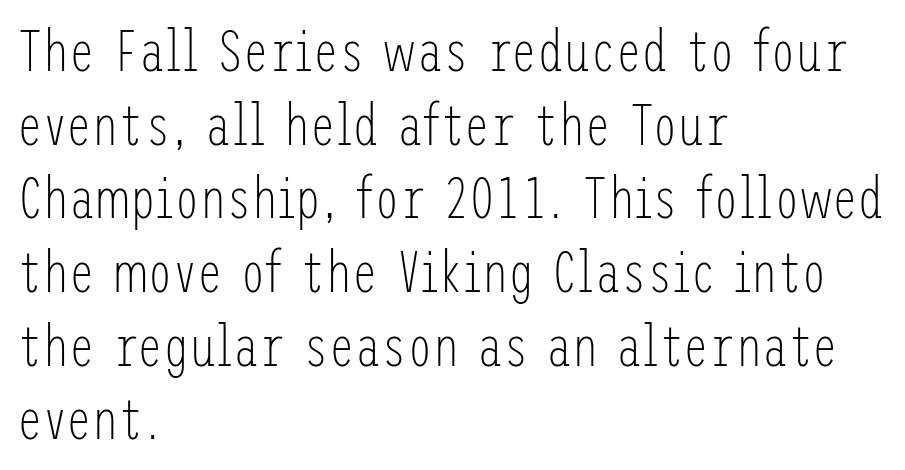
{"serif": "no", "italic": "no", "bold": "no", "weight": "light", "width": "condensed", "stroke_contrast": "low", "x_height": "medium", "underline": "no", "align": "left", "line_spacing": "normal", "line_spacing_ratio": 1.27, "letter_spacing": "normal", "letter_spacing_em": 0.0, "glyph_px": 58}
